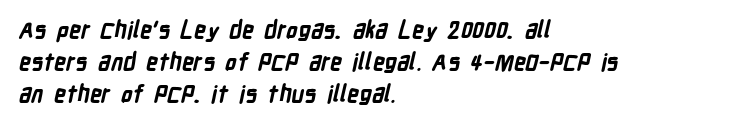
Notice how thick the strokes are: this is what a full bold looks like. One glance says typical: line gaps are just what's usual. Here the glyphs are tracked normally, forming tight word shapes. Glance below the letters and you will spot only blank space. These lines are set flush left with a ragged right edge.
